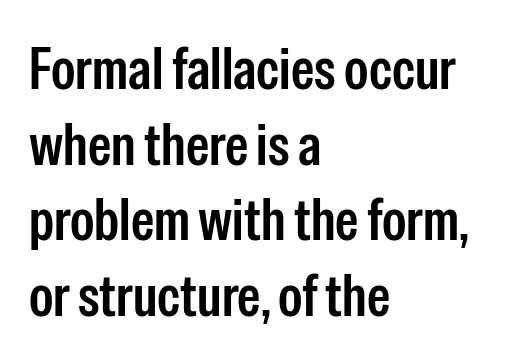
The image shows 59 px condensed sans-serif type, upright; set left-aligned, normal line spacing (1.28x), normal letter spacing, not underlined; low stroke contrast and a medium x-height.
